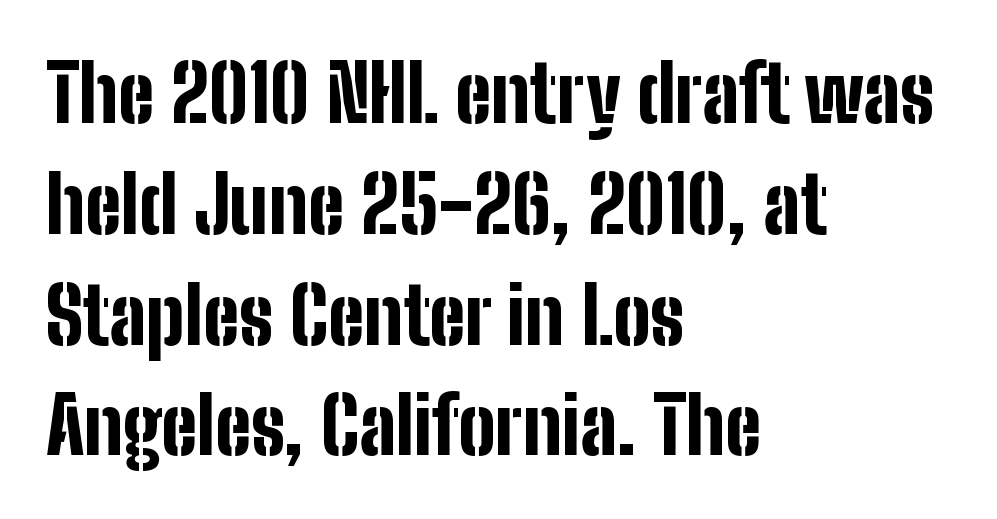
Q: Is the text bold? A: Yes.
Q: Is the text italic (slanted)? A: No, it is upright.
Q: Is the typeface a serif or a sans-serif typeface? A: Sans-serif.
Q: Is the text underlined? A: No.
Q: How is the paragraph aligned? A: Left-aligned.
Q: Is the spacing between letters normal or unusually wide? A: Normal.
Q: Is the spacing between lines tight, normal or loose? A: Normal.
Q: Width (condensed, normal, or wide)? A: Condensed.
Q: Stroke contrast? A: Low.
Q: x-height? A: Medium.
Q: Monospaced? A: No.
